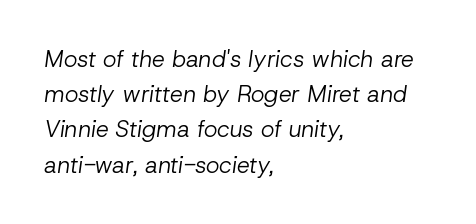
Q: Is the text bold? A: No.
Q: Is the text italic (slanted)? A: Yes, it leans right by about 8 degrees.
Q: Is the text underlined? A: No.
Q: How is the paragraph aligned? A: Left-aligned.
Q: Is the spacing between letters normal or unusually wide? A: Normal.
Q: Is the spacing between lines tight, normal or loose? A: Normal.
